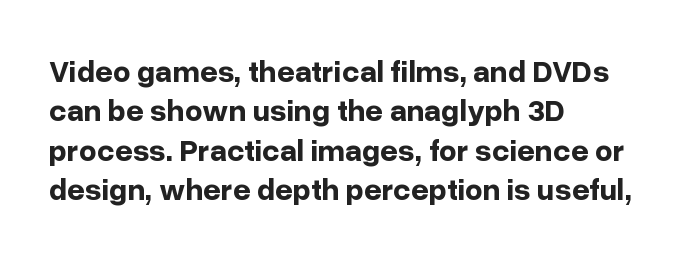
The typesetter chose a ragged-right arrangement here. A typesetter would call this zero additional tracking. A full-strength bold gives these letters their thick strokes. Nope, no serifs anywhere on these letters. Italic? Not at all — the glyphs are vertical. Do the characters align in a grid? No, the font is proportional.
